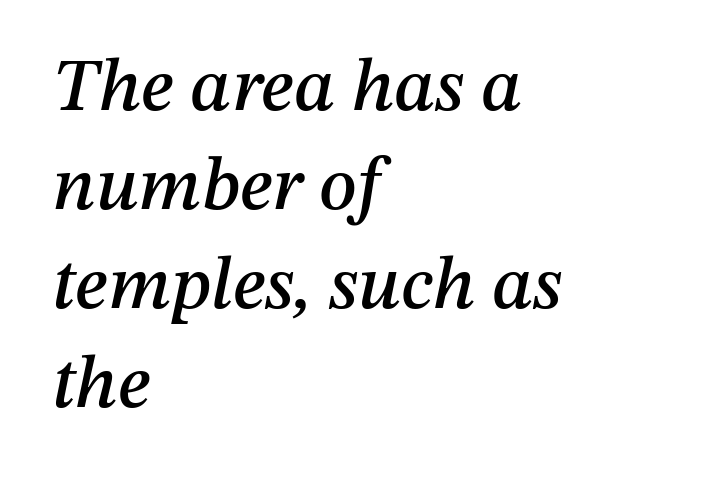
Q: Is the text italic (slanted)? A: Yes, it leans right by about 12 degrees.
Q: Is the text underlined? A: No.
Q: How is the paragraph aligned? A: Left-aligned.
Q: Is the spacing between letters normal or unusually wide? A: Normal.
Q: Is the spacing between lines tight, normal or loose? A: Normal.
Q: Width (condensed, normal, or wide)? A: Normal.
Q: Stroke contrast? A: Medium.
Q: x-height? A: Medium.
Q: Monospaced? A: No.
